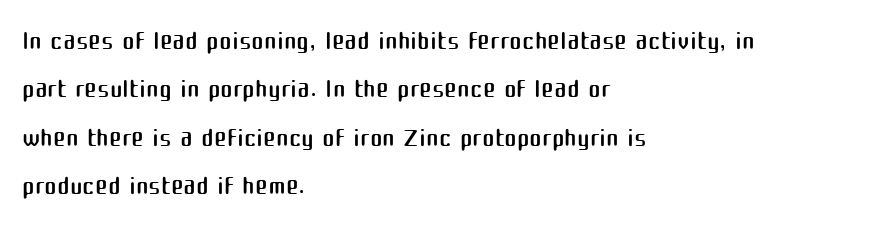
{"serif": "no", "italic": "no", "bold": "no", "weight": "regular", "width": "normal", "stroke_contrast": "medium", "x_height": "medium", "monospaced": "no", "underline": "no", "align": "left", "line_spacing": "normal", "line_spacing_ratio": 1.27, "letter_spacing": "normal", "letter_spacing_em": 0.0, "glyph_px": 38}
